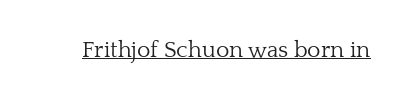
Students, observe the line beneath the letters — that is underlining. You can tell it's not italic because the verticals are truly vertical. Stems here are at most as thick as an everyday book face. Between one letter and the next there's only the usual sliver of space.
